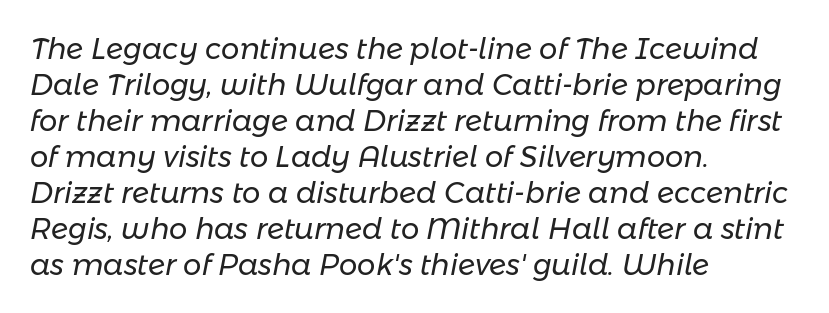
Q: Is the text bold? A: No.
Q: Is the text italic (slanted)? A: Yes, it leans right by about 11 degrees.
Q: Is the text underlined? A: No.
Q: How is the paragraph aligned? A: Left-aligned.
Q: Is the spacing between letters normal or unusually wide? A: Normal.
Q: Width (condensed, normal, or wide)? A: Normal.
Q: Stroke contrast? A: Low.
Q: x-height? A: Medium.
Q: Monospaced? A: No.
